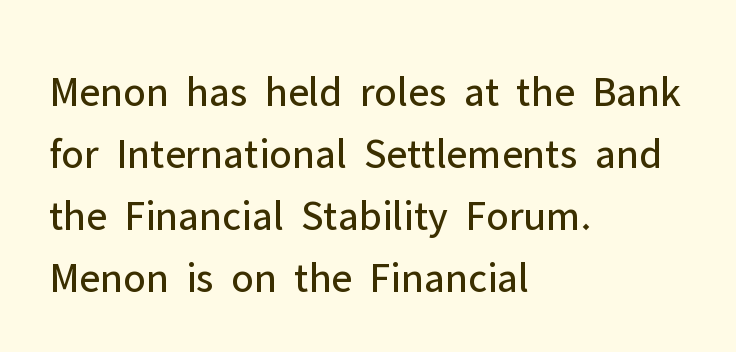
Alignment: flush left. Letters have the restrained weight of plain body copy at most. Whoever set this chose a conventional vertical rhythm. Unlike italic type, these characters show no tilt at all. The passage shown is typed in a proportional face where columns would drift. Descenders are the only things crossing below the line.
